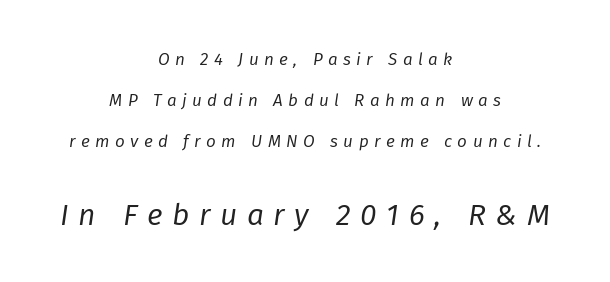
Glyph-to-glyph distance is far greater than everyday printed text. Here the second block reads like a headline and the first like body copy. Counters stay open thanks to moderate or lighter strokes. Whoever set this chose breathing room over compactness in the vertical rhythm.
